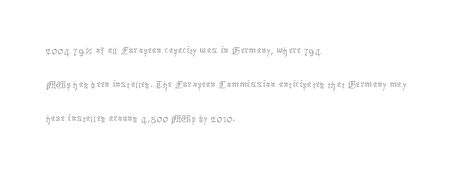
The image shows 24 px text type, upright; set left-aligned, normal line spacing (1.42x), normal letter spacing, not underlined.
